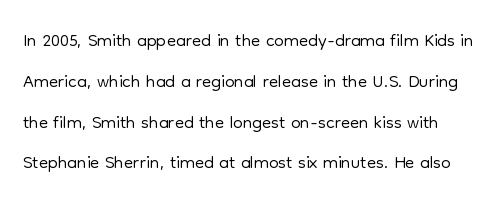
The image shows 27 px text type, upright; set normal line spacing (1.51x), normal letter spacing, not underlined.
